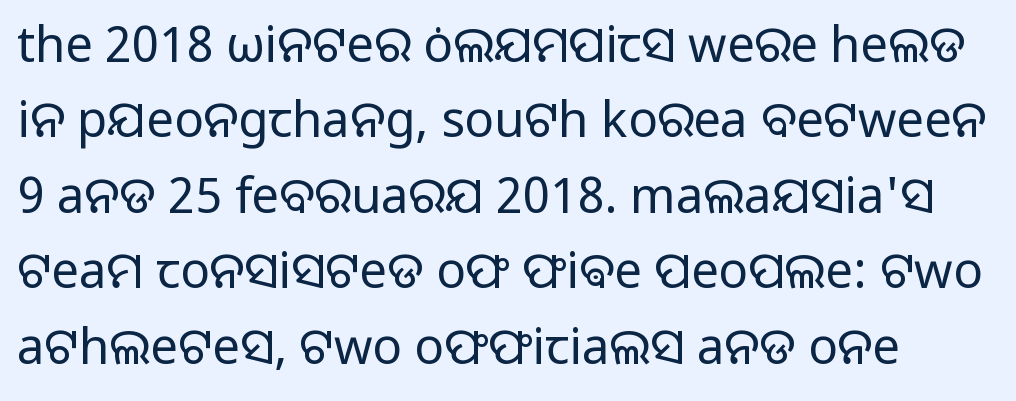
Weight class: somewhere from thin through regular. Each word holds together tightly as a unit, with standard inter-letter gaps. Note the varied advance widths — an 'i' is clearly narrower than an 'm'. Nobody drew a line under any word here. The space between consecutive lines is moderate. Left-aligned paragraph, ragged on the right.
